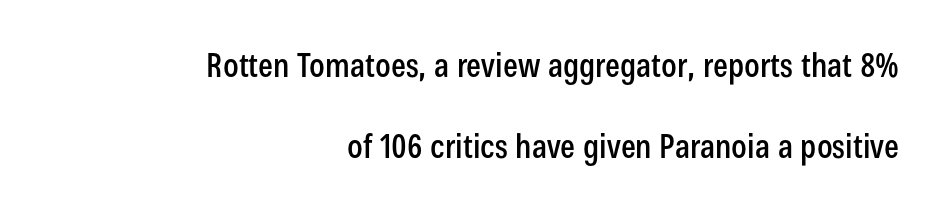
{"serif": "no", "italic": "no", "width": "condensed", "stroke_contrast": "low", "x_height": "medium", "monospaced": "no", "underline": "no", "align": "right", "line_spacing": "loose", "line_spacing_ratio": 2.44, "letter_spacing": "normal", "letter_spacing_em": 0.0, "glyph_px": 33}
